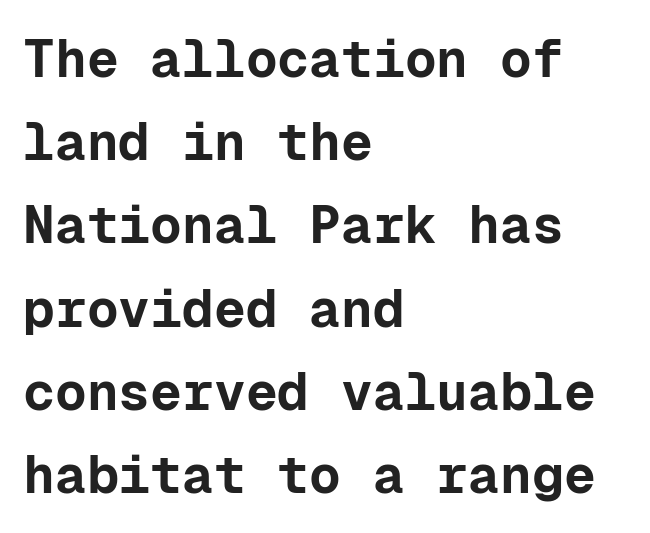
You'd pick this weight for a headline — it's a proper bold. Think of a typewriter: that constant character pitch is what you see here. One glance says typical: line gaps are just what's usual. Underlining? Definitely not there. Horizontally, the lines are justified to the leading edge only. Honestly, the letter spacing is just normal — you wouldn't notice it.
